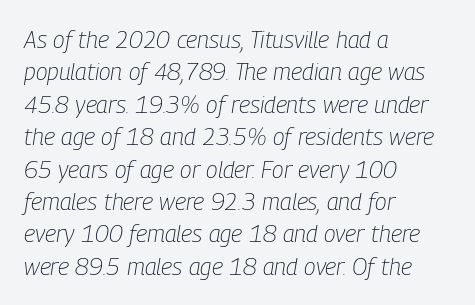
The image shows 24 px text type, italic (leaning right); set left-aligned, normal line spacing (1.35x), normal letter spacing, not underlined.
